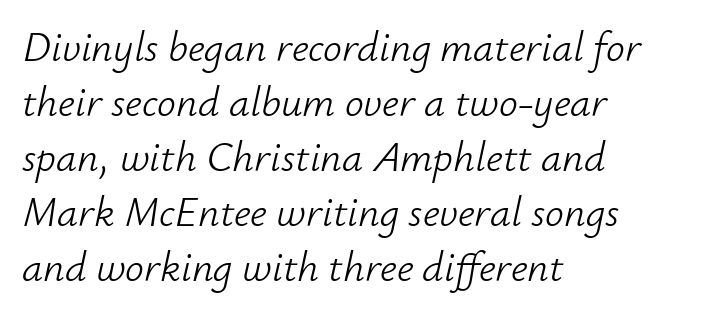
The image shows 42 px light type, italic (leaning right); set left-aligned, normal line spacing (1.31x), normal letter spacing, not underlined; low stroke contrast and a small x-height.
